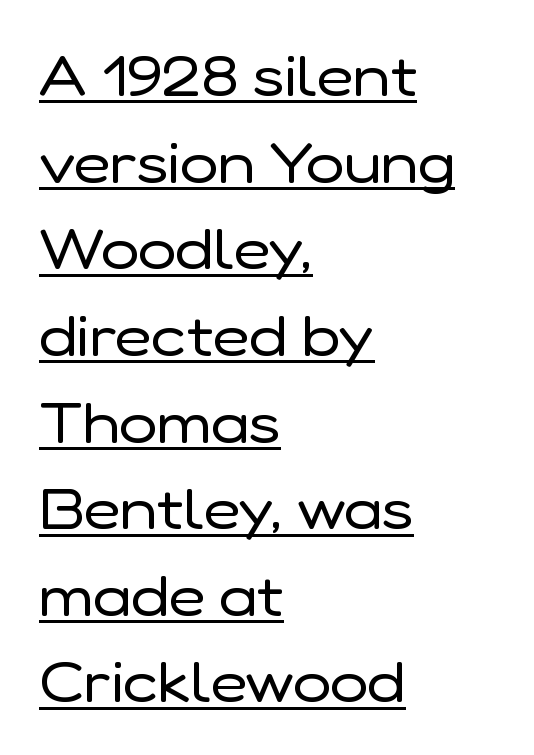
{"serif": "no", "italic": "no", "bold": "no", "weight": "regular", "width": "normal", "stroke_contrast": "low", "x_height": "medium", "monospaced": "no", "underline": "yes", "align": "left", "line_spacing": "normal", "line_spacing_ratio": 1.52, "letter_spacing": "normal", "letter_spacing_em": 0.0, "glyph_px": 57}
